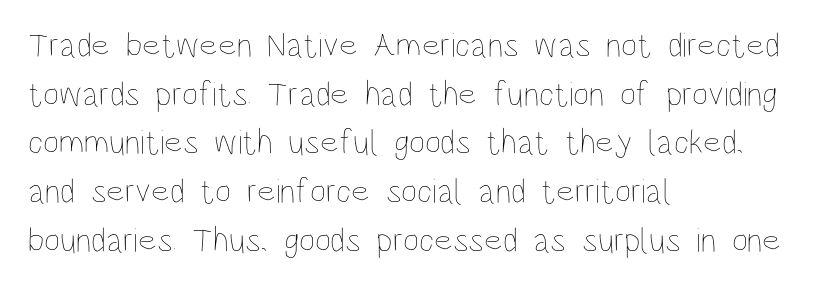
The image shows 35 px thin, condensed type, upright; set left-aligned, normal line spacing (1.39x), normal letter spacing, not underlined; low stroke contrast and a large x-height.
